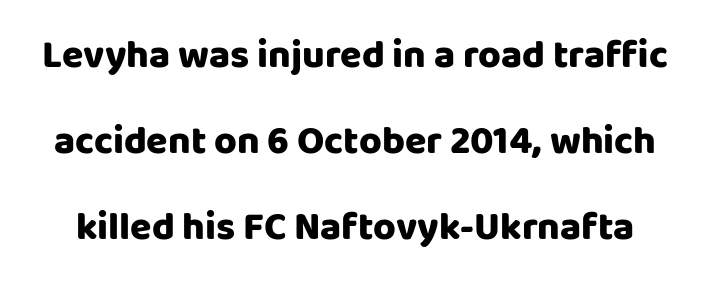
{"serif": "no", "italic": "no", "bold": "yes", "weight": "heavy", "width": "normal", "stroke_contrast": "low", "x_height": "large", "monospaced": "no", "underline": "no", "line_spacing": "loose", "line_spacing_ratio": 2.2, "letter_spacing": "normal", "letter_spacing_em": 0.0, "glyph_px": 39}
